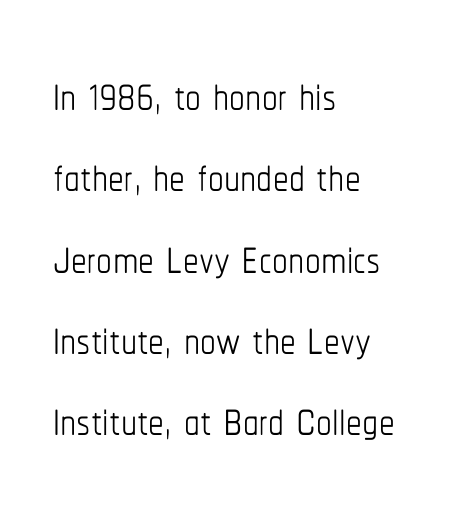
{"italic": "no", "bold": "no", "weight": "thin", "width": "condensed", "stroke_contrast": "low", "x_height": "medium", "monospaced": "no", "underline": "no", "align": "left", "line_spacing": "normal", "line_spacing_ratio": 1.29, "letter_spacing": "normal", "letter_spacing_em": 0.0, "glyph_px": 63}
